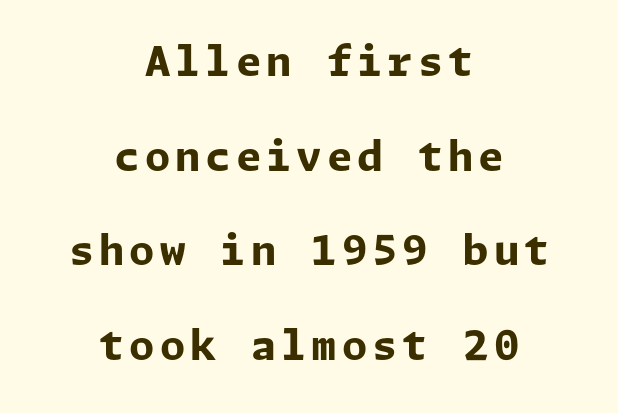
The whitespace from short lines is split evenly between both sides. If you measured baseline to baseline, you'd find a long distance. A clean baseline with only descenders dipping below it. The typeface chosen for these lines omits serifs. How heavy is the stroke? Heavy — this is a bold.
